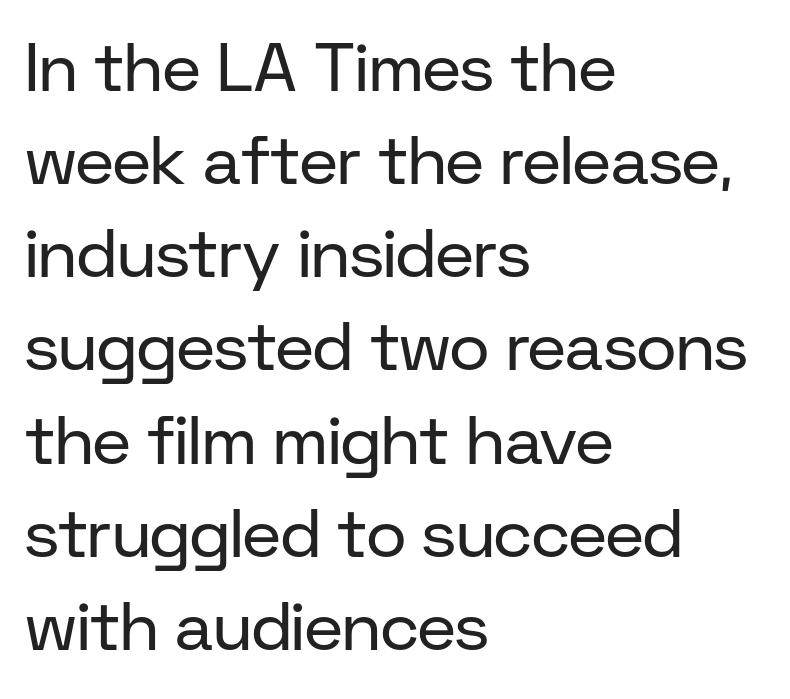
Q: Is the text bold? A: No.
Q: Is the text italic (slanted)? A: No, it is upright.
Q: Is the typeface a serif or a sans-serif typeface? A: Sans-serif.
Q: Is the text underlined? A: No.
Q: How is the paragraph aligned? A: Left-aligned.
Q: Is the spacing between letters normal or unusually wide? A: Normal.
Q: Is the spacing between lines tight, normal or loose? A: Normal.
Q: Width (condensed, normal, or wide)? A: Normal.
Q: Stroke contrast? A: Low.
Q: x-height? A: Medium.
Q: Monospaced? A: No.
